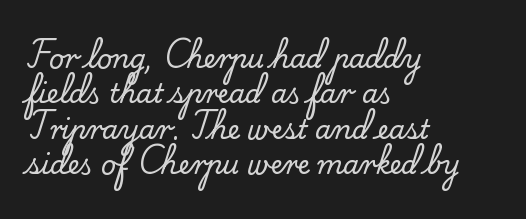
Q: Is the text italic (slanted)? A: Yes.
Q: Is the text underlined? A: No.
Q: How is the paragraph aligned? A: Left-aligned.
Q: Is the spacing between letters normal or unusually wide? A: Normal.
Q: Is the spacing between lines tight, normal or loose? A: Normal.
